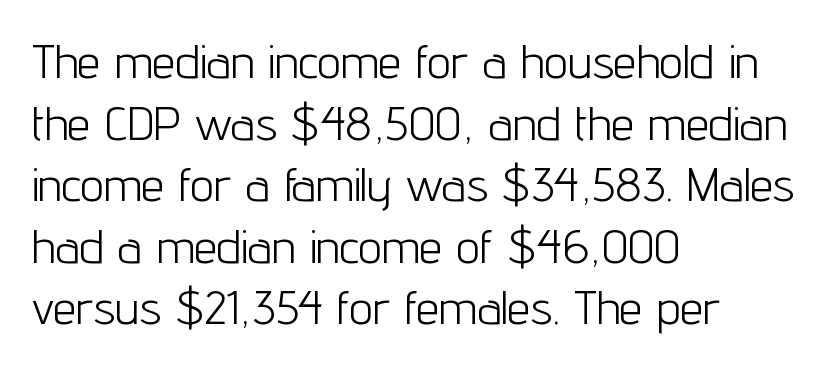
Q: Is the text bold? A: No.
Q: Is the text italic (slanted)? A: No, it is upright.
Q: Is the typeface a serif or a sans-serif typeface? A: Sans-serif.
Q: Is the text underlined? A: No.
Q: How is the paragraph aligned? A: Left-aligned.
Q: Is the spacing between letters normal or unusually wide? A: Normal.
Q: Is the spacing between lines tight, normal or loose? A: Normal.
Q: Width (condensed, normal, or wide)? A: Condensed.
Q: Stroke contrast? A: Low.
Q: x-height? A: Medium.
Q: Monospaced? A: No.
